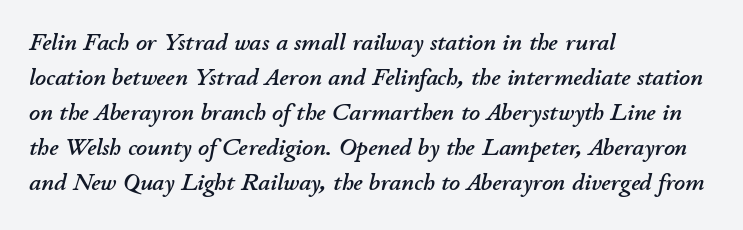
The image shows 24 px text type, italic (leaning right); set left-aligned, normal line spacing (1.46x), normal letter spacing, not underlined.
